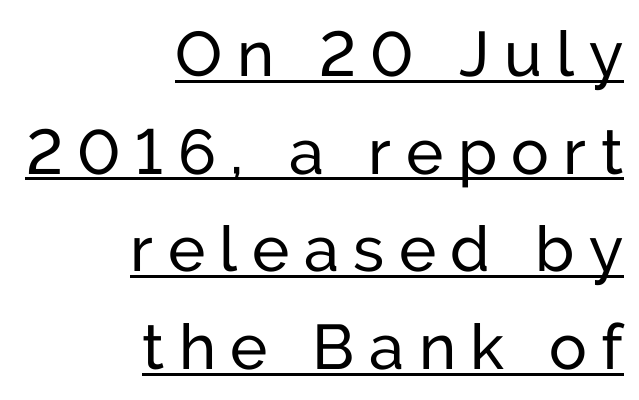
{"serif": "no", "italic": "no", "width": "normal", "stroke_contrast": "low", "x_height": "medium", "monospaced": "no", "underline": "yes", "align": "right", "line_spacing": "normal", "line_spacing_ratio": 1.55, "letter_spacing": "wide", "letter_spacing_em": 0.23, "glyph_px": 63}
